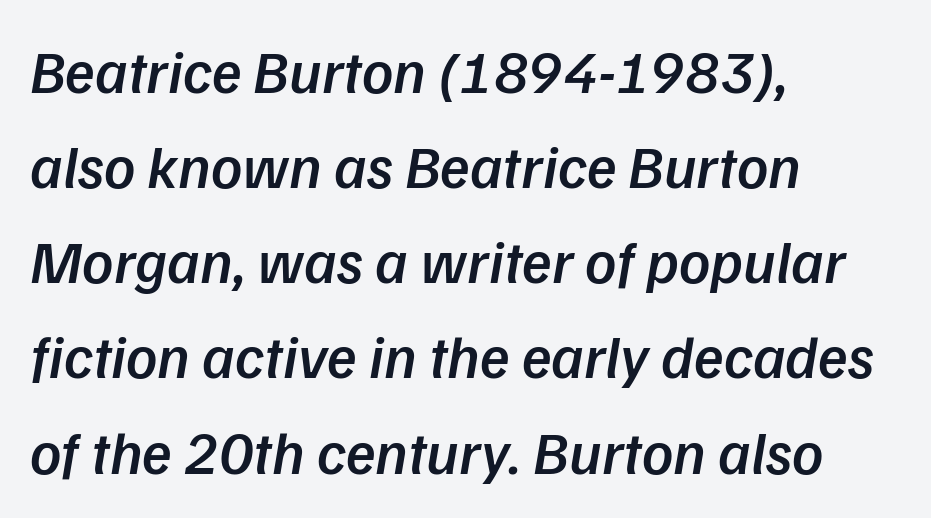
The image shows 61 px semibold sans-serif type; set left-aligned, normal line spacing (1.56x), normal letter spacing, not underlined; low stroke contrast and a medium x-height.
